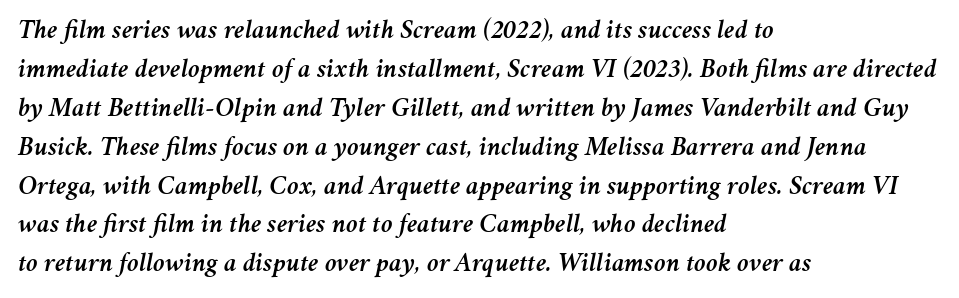
The image shows 27 px text type, italic (leaning right); set left-aligned, normal line spacing (1.44x), normal letter spacing, not underlined.
